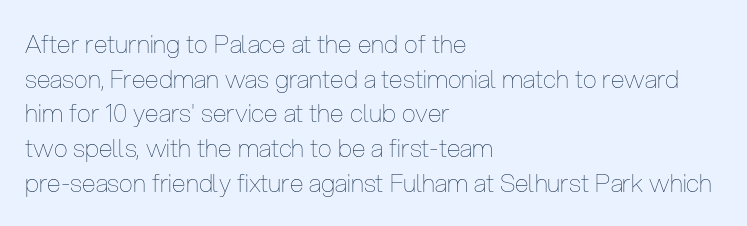
The image shows 25 px text type, upright; set left-aligned, normal line spacing (1.39x), normal letter spacing, not underlined.
